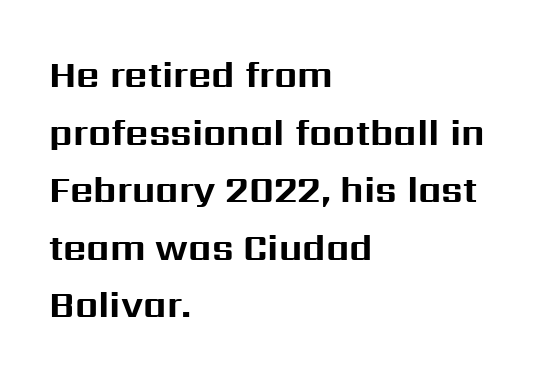
Q: Is the text bold? A: Yes.
Q: Is the text italic (slanted)? A: No, it is upright.
Q: Is the typeface a serif or a sans-serif typeface? A: Sans-serif.
Q: Is the text underlined? A: No.
Q: How is the paragraph aligned? A: Left-aligned.
Q: Is the spacing between letters normal or unusually wide? A: Normal.
Q: Is the spacing between lines tight, normal or loose? A: Normal.
Q: Width (condensed, normal, or wide)? A: Normal.
Q: Stroke contrast? A: Medium.
Q: x-height? A: Medium.
Q: Monospaced? A: No.
